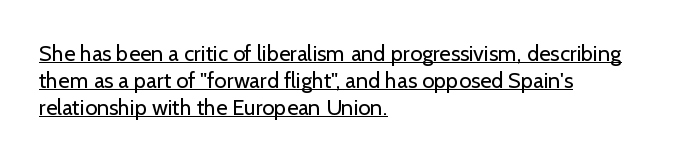
{"italic": "no", "bold": "no", "underline": "yes", "align": "left", "line_spacing_ratio": 1.22, "letter_spacing": "normal", "letter_spacing_em": 0.0, "glyph_px": 22}
